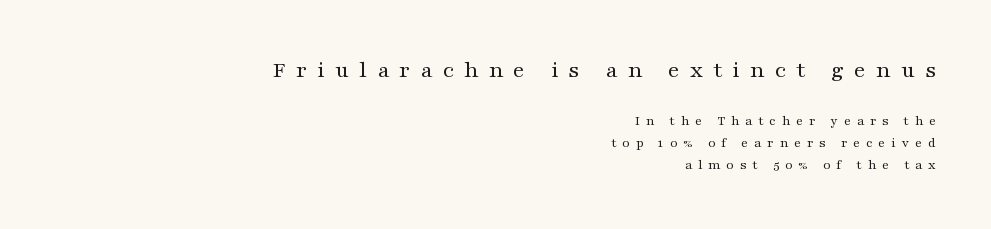
The typesetter chose a ragged-left arrangement here. Which chunk is bigger? The first one — the top block dwarfs the bottom. Regarding leading, the lines here are spaced in the standard way. The letters are spread apart with noticeably loose tracking. Words float on clear page, feet unadorned. Is the type heavy? It reads as light-to-regular instead.
